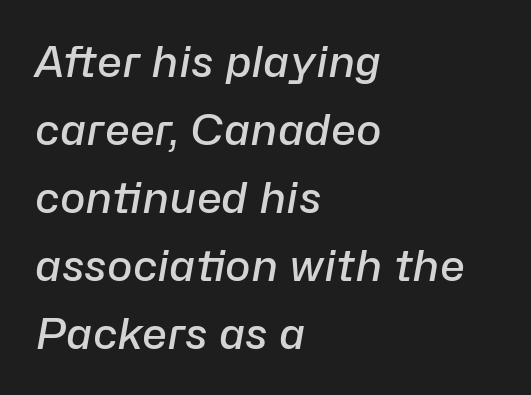
Whoever set this chose a conventional vertical rhythm. The zone under the glyphs is completely vacant. This rendering leaves character spacing at its baseline value. The letters advance in unequal steps, a hallmark of proportional type. One-word summary of the alignment: left.
